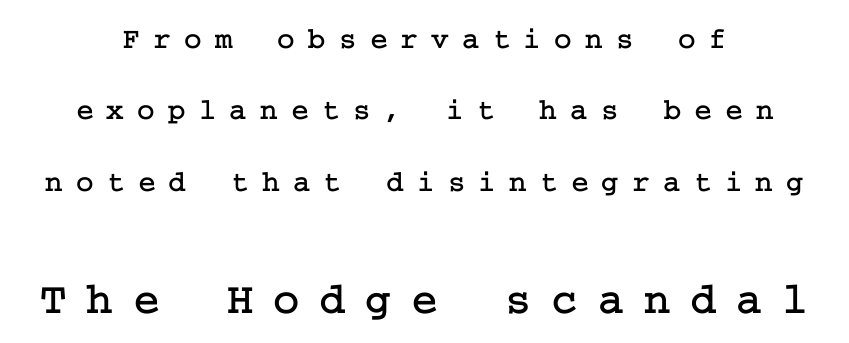
The image shows 45 px serif type, upright; set centered, loose line spacing (2.38x), unusually wide letter spacing (+0.44 em), not underlined; the second (bottom) block is 1.5x larger; low stroke contrast and a medium x-height.
